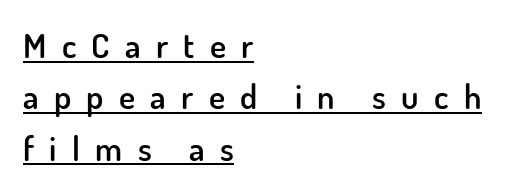
Spacing verdict: proportional, widths tailored to each character. Serifs: no, the terminals of the letterforms are clean. The gaps between neighbouring characters are conspicuously large. Compared with a centered layout, this one pins lines to the left instead. Stroke thickness is moderately raised; the sample reads as semibold. No italicization has been applied; the sample stays upright.
